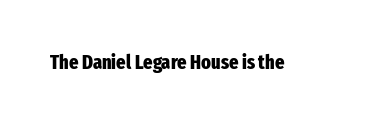
Q: Is the text bold? A: Yes.
Q: Is the text italic (slanted)? A: No, it is upright.
Q: Is the text underlined? A: No.
Q: Is the spacing between letters normal or unusually wide? A: Normal.
